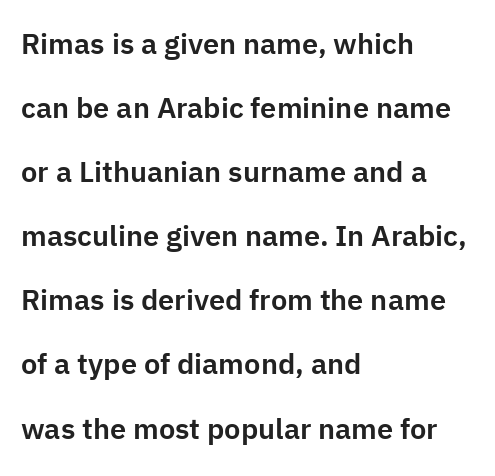
The image shows 29 px sans-serif type, upright; set left-aligned, loose line spacing (2.21x), normal letter spacing, not underlined; low stroke contrast and a medium x-height.
